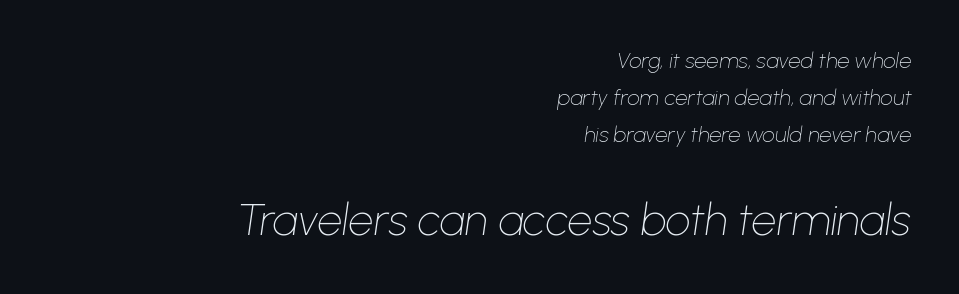
{"italic": "yes", "lean": "right", "slant_degrees": 8, "bold": "no", "weight": "thin", "width": "normal", "stroke_contrast": "low", "x_height": "medium", "monospaced": "no", "underline": "no", "align": "right", "line_spacing": "normal", "line_spacing_ratio": 1.68, "letter_spacing": "normal", "letter_spacing_em": 0.0, "larger_block": "second", "size_ratio": 2.0, "glyph_px": 44}
